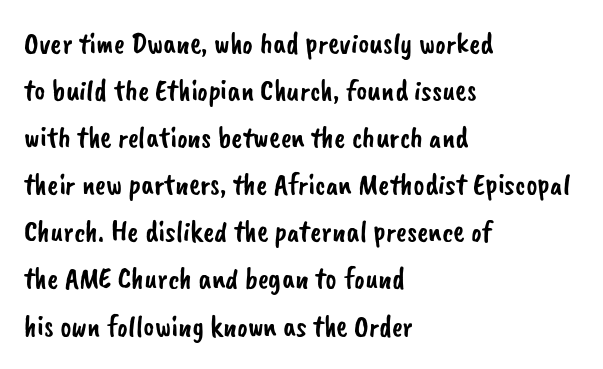
The face used here is rendered with its standard letterfit. Evenly set lines give the paragraph a standard silhouette. The rendering uses natural spacing where letterforms have individual widths. Just letters on the line, the space beneath them empty. Unlike a traditional serif, this face leaves its strokes unadorned.
